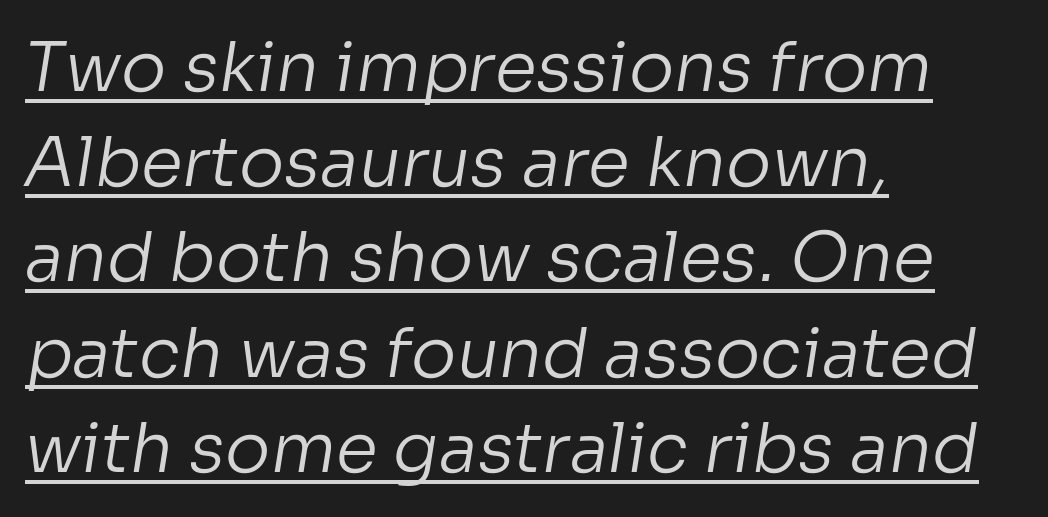
Q: Is the text bold? A: No.
Q: Is the typeface a serif or a sans-serif typeface? A: Sans-serif.
Q: Is the text underlined? A: Yes.
Q: How is the paragraph aligned? A: Left-aligned.
Q: Is the spacing between letters normal or unusually wide? A: Normal.
Q: Is the spacing between lines tight, normal or loose? A: Normal.
Q: Width (condensed, normal, or wide)? A: Normal.
Q: Stroke contrast? A: Low.
Q: x-height? A: Medium.
Q: Monospaced? A: No.
